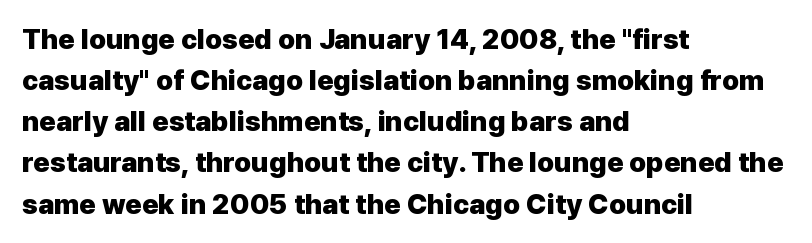
The image shows 28 px heavy sans-serif type, upright; set left-aligned, normal line spacing (1.47x), normal letter spacing, not underlined; low stroke contrast and a medium x-height.
